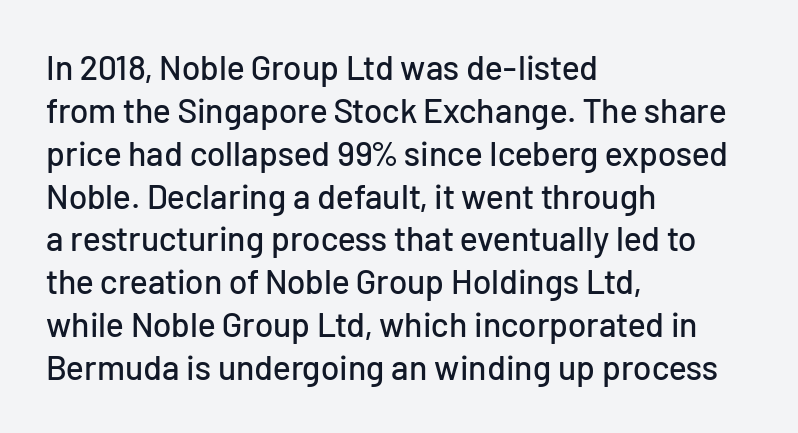
The image shows 34 px sans-serif type, upright; set left-aligned, normal line spacing (1.26x), normal letter spacing, not underlined; low stroke contrast and a medium x-height.
